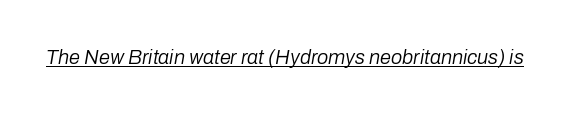
{"italic": "yes", "lean": "right", "slant_degrees": 10, "bold": "no", "underline": "yes", "letter_spacing": "normal", "letter_spacing_em": 0.0, "glyph_px": 20}
